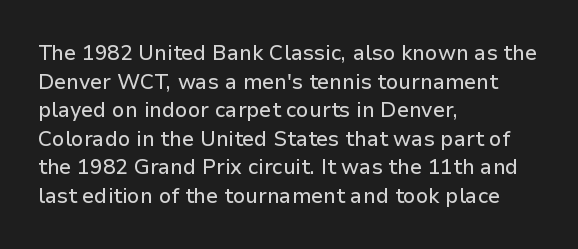
{"italic": "no", "underline": "no", "align": "left", "line_spacing": "normal", "line_spacing_ratio": 1.36, "letter_spacing": "normal", "letter_spacing_em": 0.0, "glyph_px": 21}
